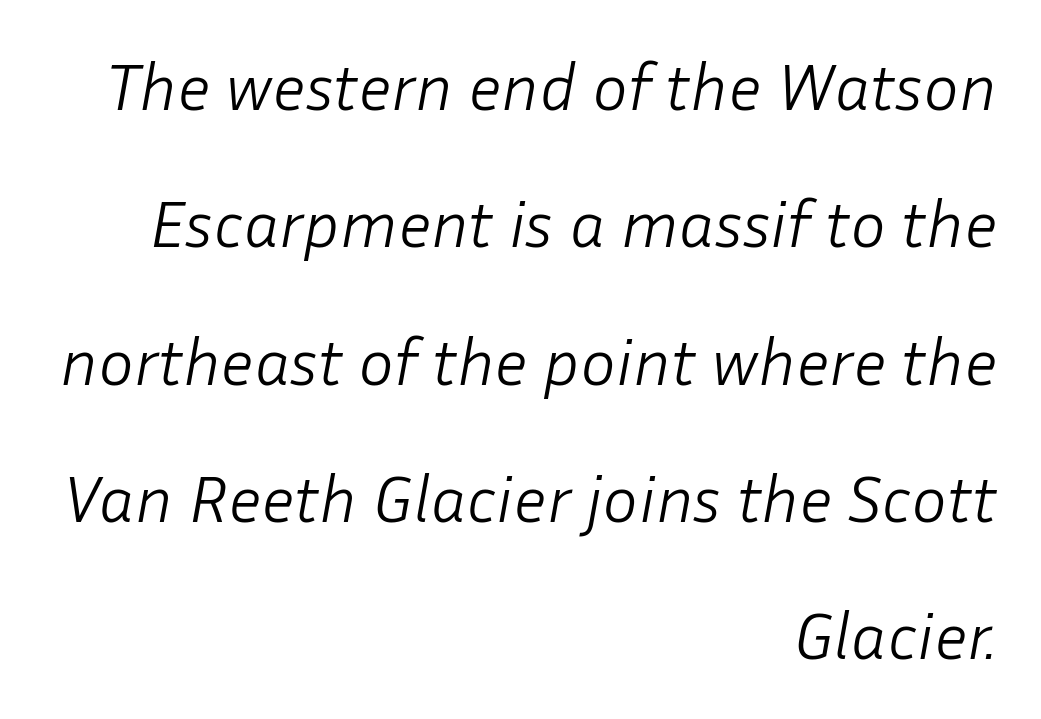
The image shows 67 px light type, italic (leaning right); set right-aligned, loose line spacing (2.05x), normal letter spacing, not underlined; low stroke contrast and a medium x-height.
